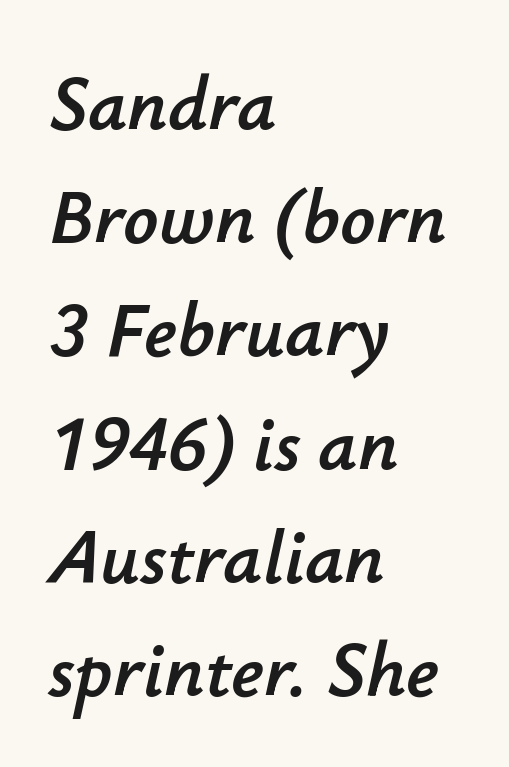
{"italic": "yes", "lean": "right", "slant_degrees": 12, "width": "normal", "stroke_contrast": "low", "x_height": "small", "monospaced": "no", "underline": "no", "align": "left", "line_spacing": "normal", "line_spacing_ratio": 1.47, "letter_spacing": "normal", "letter_spacing_em": 0.0, "glyph_px": 77}
